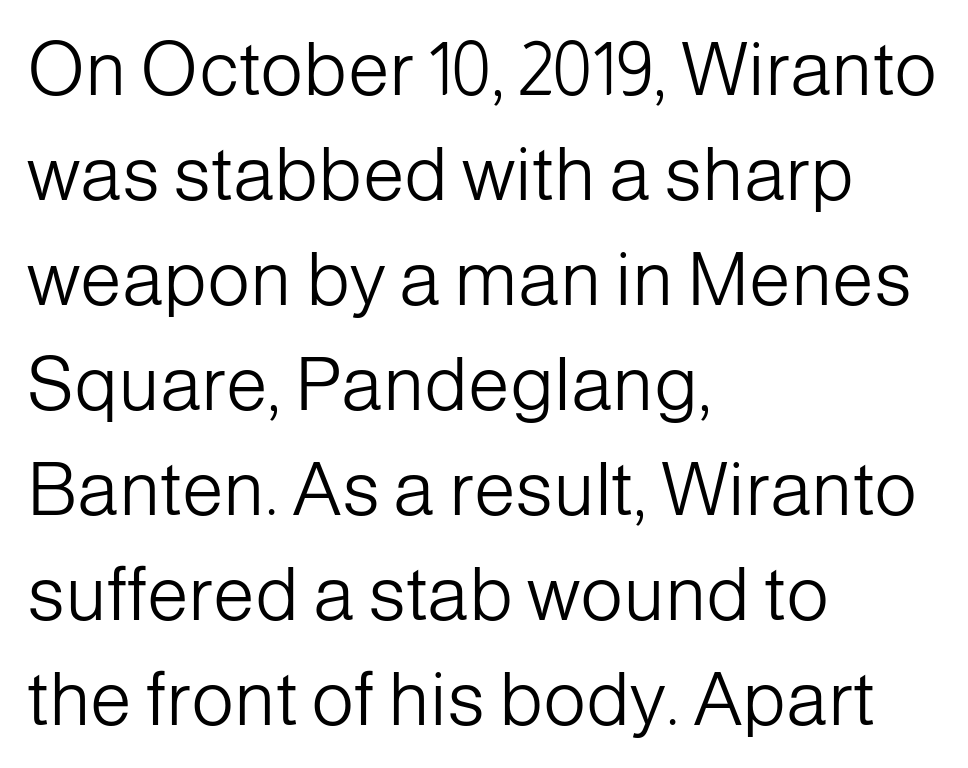
Is the letter spacing exaggerated? No — it looks like the ordinary default. The ragged edge is on the right, which tells us the setting is flush left. Ascenders rise straight up at ninety degrees. Quick note: interline space is typical.
